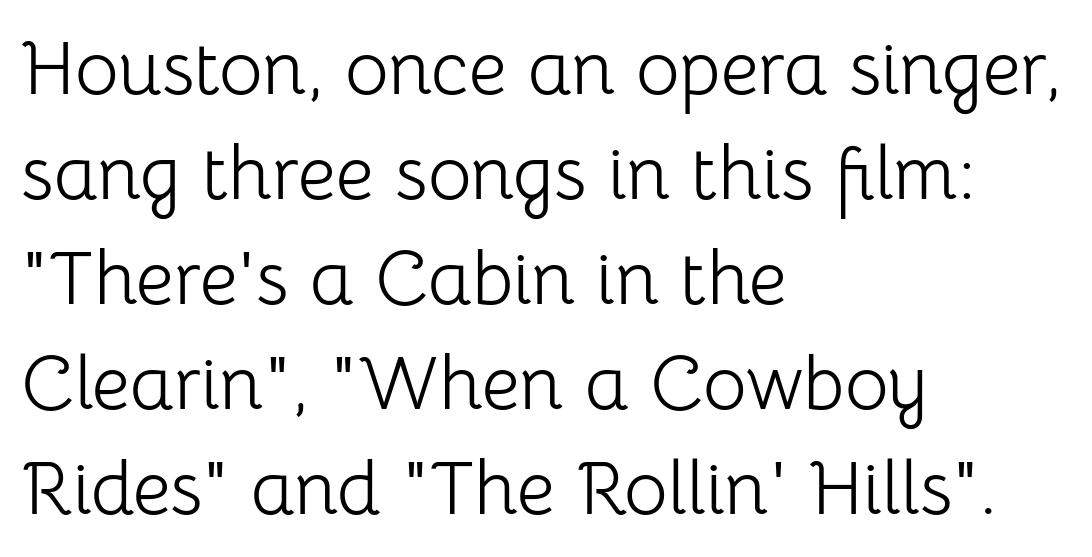
The image shows 75 px light sans-serif type, upright; set left-aligned, normal line spacing (1.4x), normal letter spacing, not underlined; low stroke contrast and a medium x-height.
